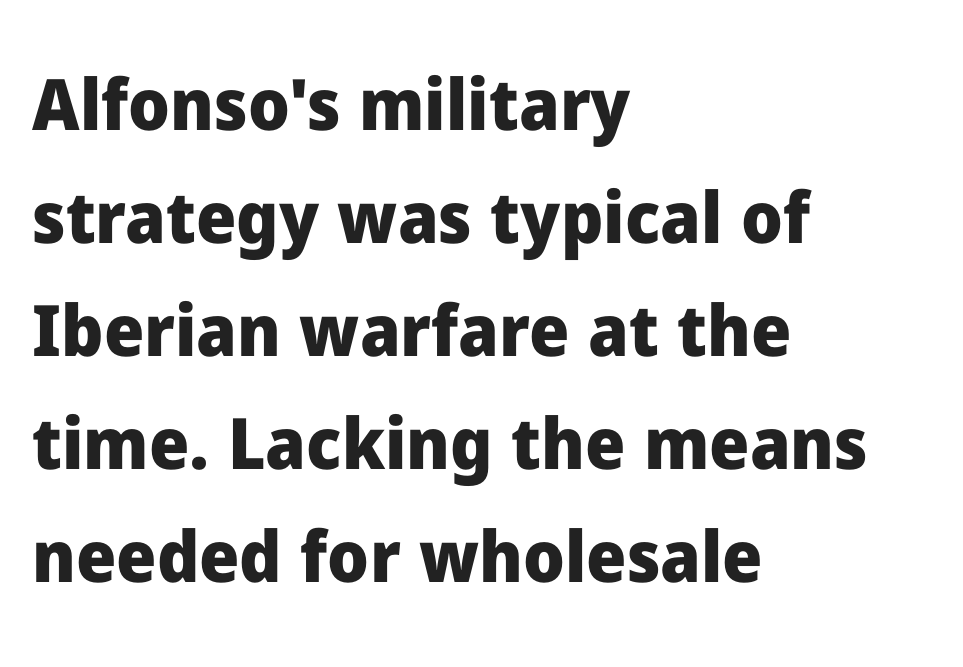
{"serif": "no", "italic": "no", "bold": "yes", "weight": "heavy", "width": "normal", "stroke_contrast": "low", "x_height": "medium", "monospaced": "no", "underline": "no", "align": "left", "line_spacing": "normal", "line_spacing_ratio": 1.59, "letter_spacing": "normal", "letter_spacing_em": 0.0, "glyph_px": 71}
